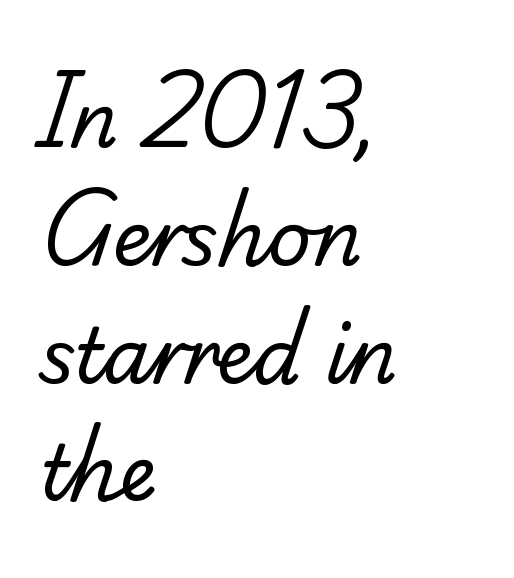
{"serif": "yes", "bold": "no", "weight": "regular", "width": "normal", "stroke_contrast": "low", "x_height": "small", "monospaced": "no", "underline": "no", "align": "left", "line_spacing": "normal", "line_spacing_ratio": 1.55, "letter_spacing": "normal", "letter_spacing_em": 0.0, "glyph_px": 76}
